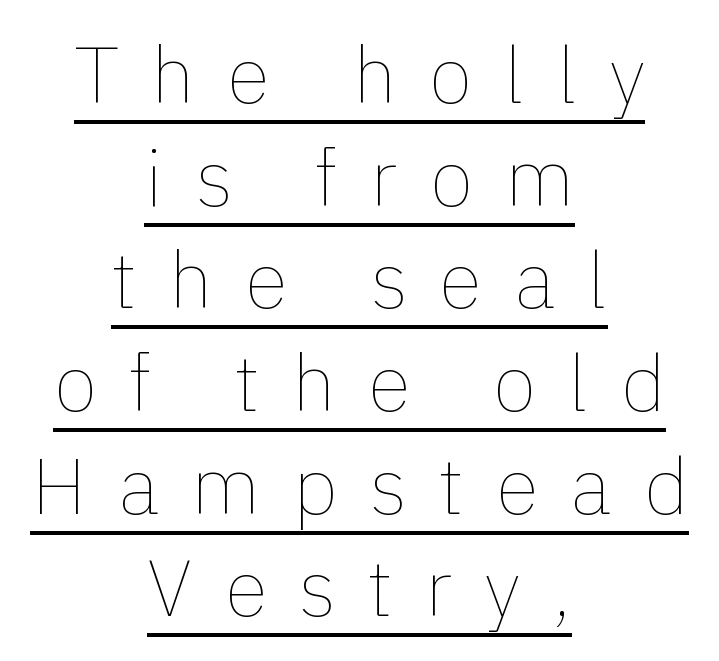
{"italic": "no", "bold": "no", "weight": "thin", "width": "normal", "x_height": "medium", "monospaced": "no", "underline": "yes", "align": "center", "line_spacing": "normal", "line_spacing_ratio": 1.3, "letter_spacing": "wide", "letter_spacing_em": 0.41, "glyph_px": 79}
